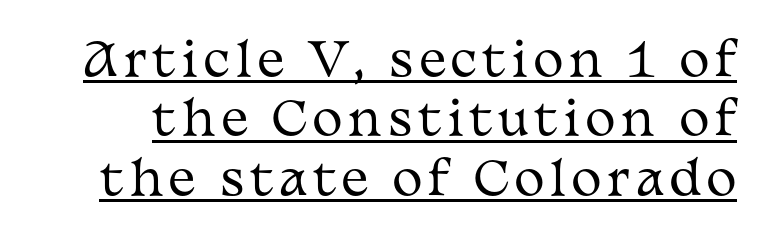
{"serif": "yes", "italic": "no", "bold": "no", "weight": "regular", "width": "wide", "stroke_contrast": "medium", "x_height": "medium", "monospaced": "no", "underline": "yes", "line_spacing": "normal", "line_spacing_ratio": 1.29, "glyph_px": 46}
